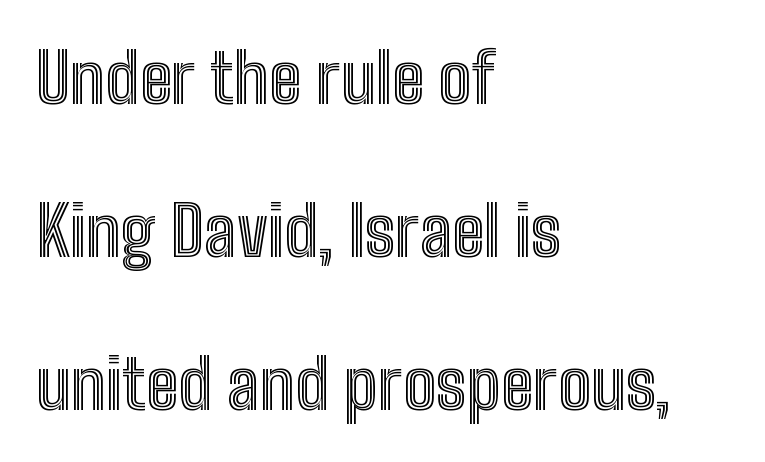
{"italic": "no", "width": "condensed", "x_height": "medium", "monospaced": "no", "underline": "no", "align": "left", "line_spacing": "loose", "line_spacing_ratio": 2.22, "letter_spacing": "normal", "letter_spacing_em": 0.0, "glyph_px": 69}
